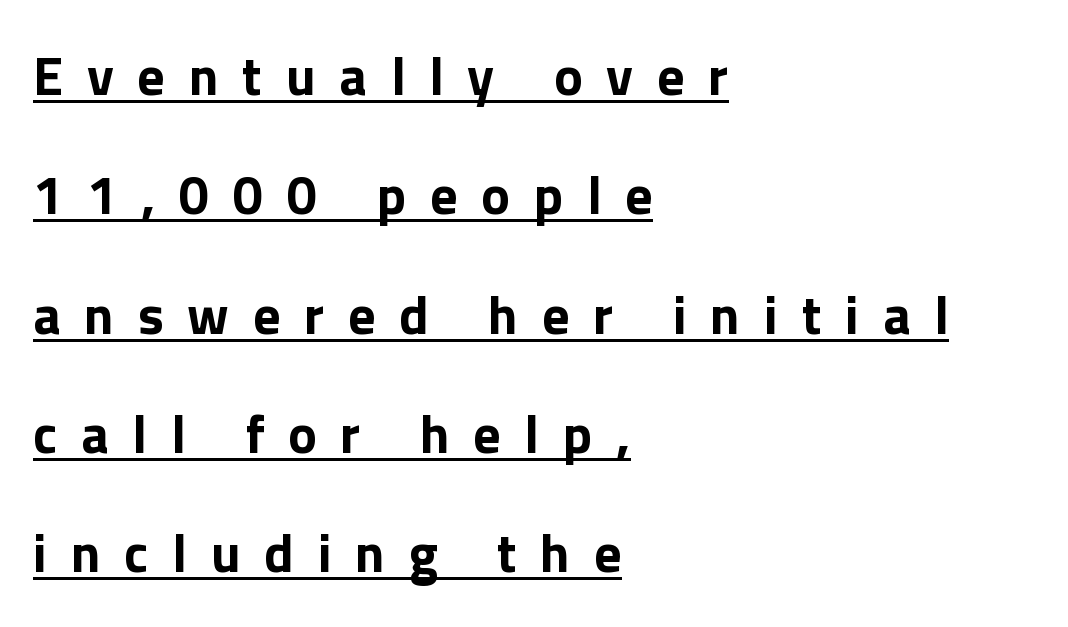
Observe the wide spacing: letters keep a clear distance from each other. The paragraph shown leans on its left margin. A baseline rule has been typeset under these characters. Strokes here are thick enough to call this a true bold. Letterform terminals end flat and unadorned throughout the passage.
